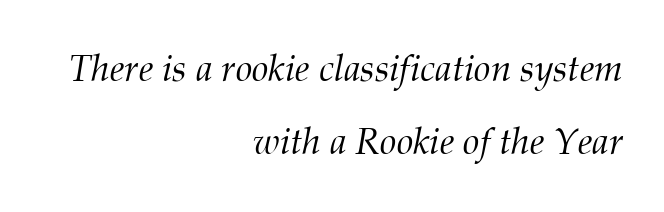
Baseline-to-baseline distance is far greater than the letter height. The lines are quadded right. Looks like regular typesetting: each glyph gets only the width it needs. Short note: letters normally spaced.
